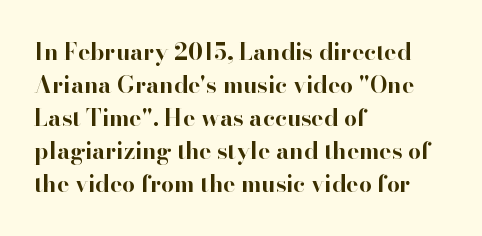
Q: Is the text bold? A: Yes.
Q: Is the text italic (slanted)? A: No, it is upright.
Q: Is the text underlined? A: No.
Q: How is the paragraph aligned? A: Left-aligned.
Q: Is the spacing between letters normal or unusually wide? A: Normal.
Q: Is the spacing between lines tight, normal or loose? A: Normal.
